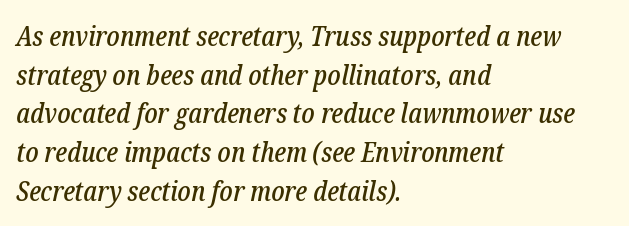
The image shows 28 px condensed serif type, italic (leaning right); set left-aligned, normal line spacing (1.38x), normal letter spacing, not underlined; low stroke contrast and a medium x-height.
